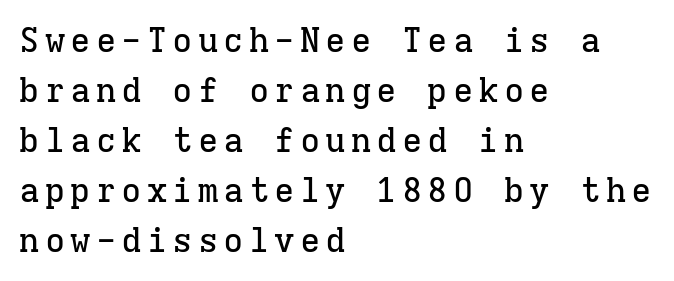
The image shows 34 px serif type, upright, monospaced; set left-aligned, normal line spacing (1.47x), not underlined; low stroke contrast and a medium x-height.
